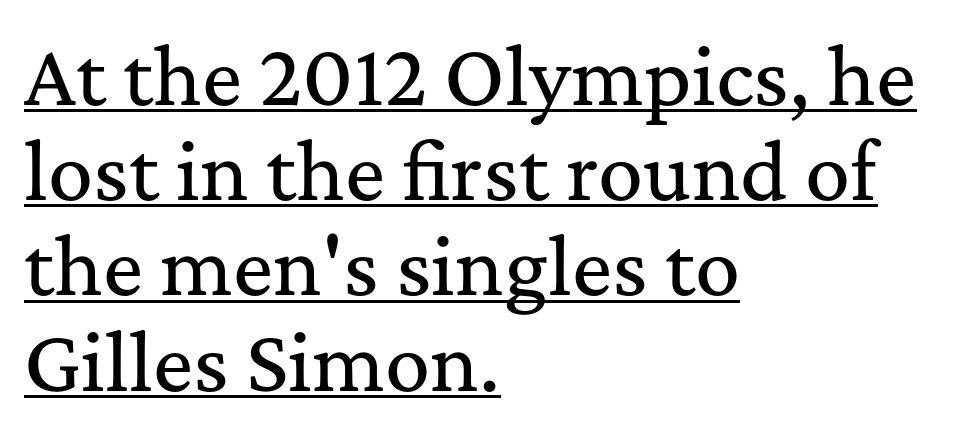
The image shows 75 px serif type, upright; set left-aligned, normal line spacing (1.27x), normal letter spacing, underlined; medium stroke contrast and a medium x-height.
